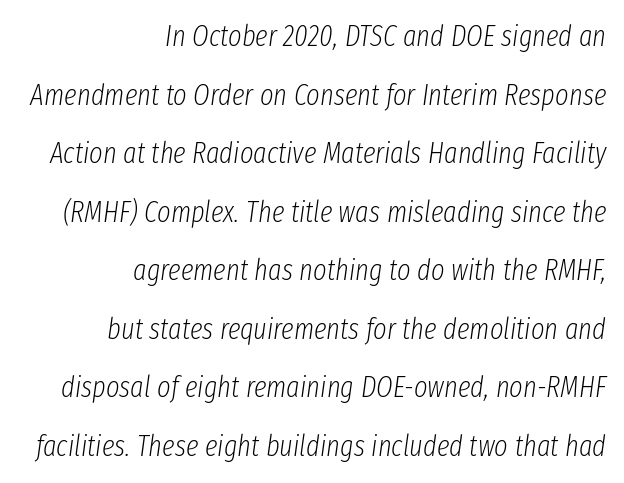
{"italic": "yes", "lean": "right", "slant_degrees": 8, "bold": "no", "weight": "light", "width": "condensed", "stroke_contrast": "low", "x_height": "medium", "monospaced": "no", "underline": "no", "align": "right", "line_spacing": "loose", "line_spacing_ratio": 2.02, "letter_spacing": "normal", "letter_spacing_em": 0.0, "glyph_px": 29}
